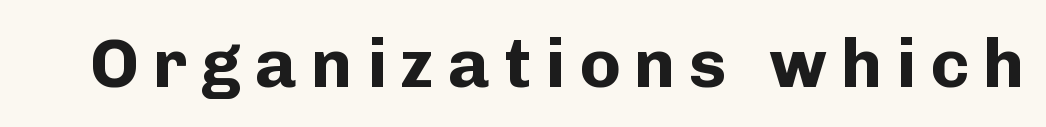
Q: Is the text bold? A: Yes.
Q: Is the text italic (slanted)? A: No, it is upright.
Q: Is the typeface a serif or a sans-serif typeface? A: Sans-serif.
Q: Is the text underlined? A: No.
Q: Is the spacing between letters normal or unusually wide? A: Unusually wide.
Q: Width (condensed, normal, or wide)? A: Normal.
Q: Stroke contrast? A: Low.
Q: x-height? A: Medium.
Q: Monospaced? A: No.
